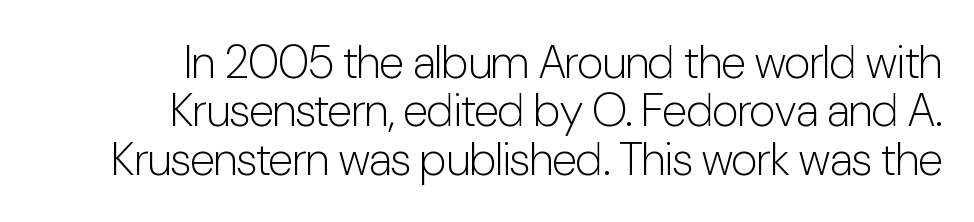
In terms of letterform style, serifs are entirely absent. These lines were composed using upright roman letters. Short note: letters normally spaced. A light-to-regular cut is what we see here.
